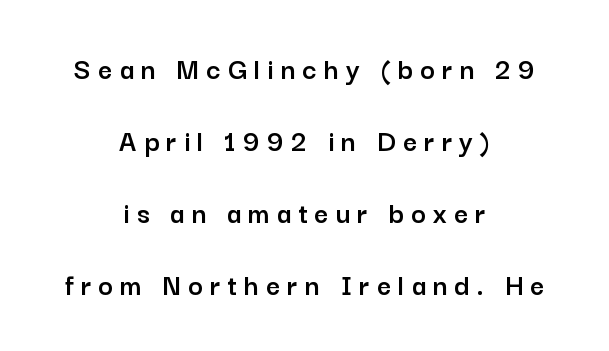
The image shows 31 px sans-serif type, upright; set centered, loose line spacing (2.32x), unusually wide letter spacing (+0.23 em), not underlined; low stroke contrast and a medium x-height.
